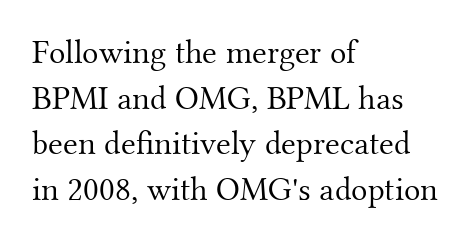
The image shows 34 px light serif type, upright; set left-aligned, normal line spacing (1.34x), normal letter spacing, not underlined; medium stroke contrast and a small x-height.
